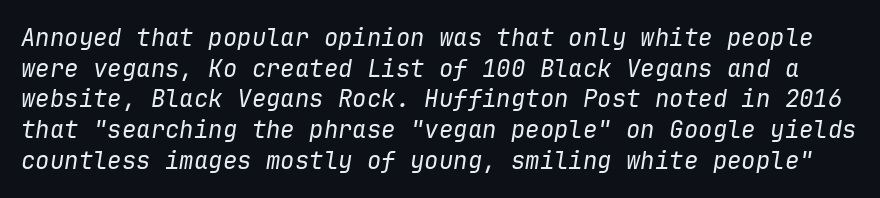
{"italic": "yes", "lean": "right", "slant_degrees": 9, "bold": "no", "underline": "no", "line_spacing": "normal", "line_spacing_ratio": 1.28, "letter_spacing": "normal", "letter_spacing_em": 0.0, "glyph_px": 24}
